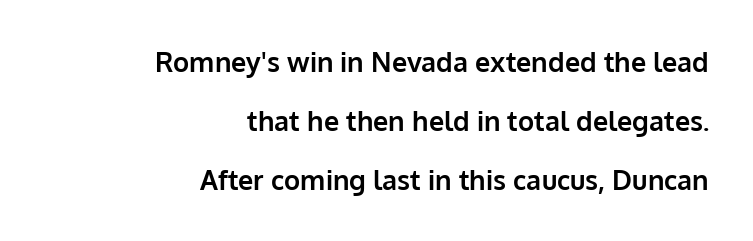
In terms of letterspacing, this is plain default setting. Leading: increased. The lines in this sample share a right terminus and differ only in where they begin. This rendering features lettering with no underline. Italic: no, the glyphs are upright roman.
